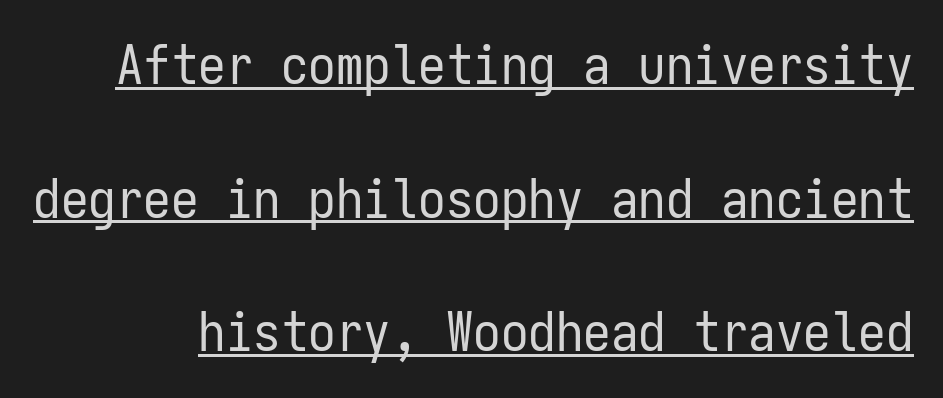
The image shows 55 px regular-weight, condensed sans-serif type, upright, monospaced; set loose line spacing (2.43x), normal letter spacing, underlined; low stroke contrast and a medium x-height.
